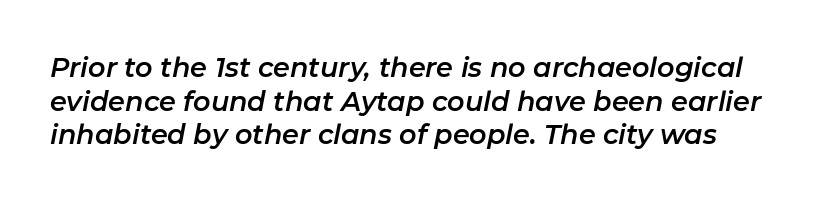
The image shows 27 px text type, italic (leaning right); set normal line spacing (1.25x), normal letter spacing, not underlined.
